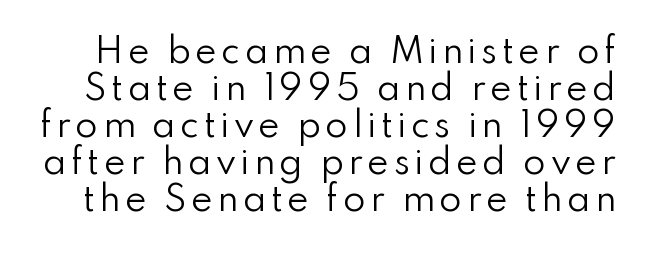
Do the characters align in a grid? No, the font is proportional. No word sits above an underline. Note: no serifs on the glyphs. Students, observe: this is what under-led, compact text looks like. The strokes carry an ordinary text weight at most. Designer's note — italics off, roman on.
